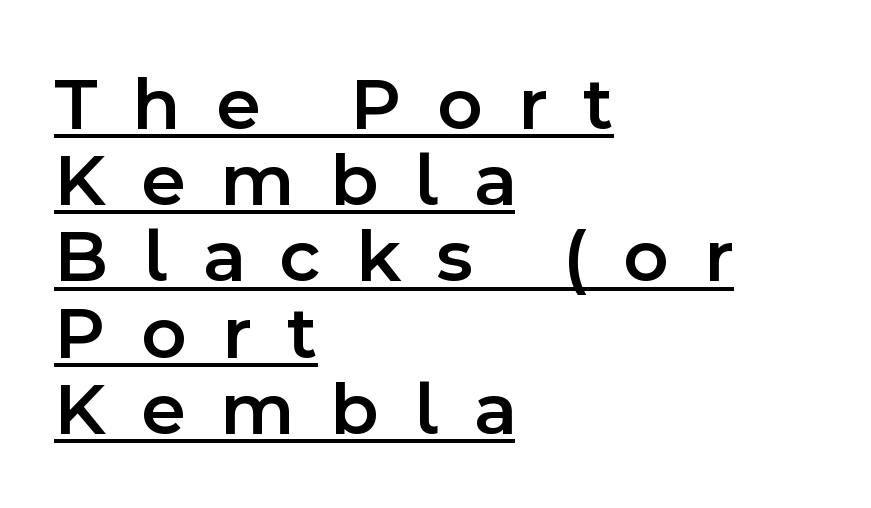
Q: Is the text bold? A: Semi-bold.
Q: Is the text italic (slanted)? A: No, it is upright.
Q: Is the typeface a serif or a sans-serif typeface? A: Sans-serif.
Q: Is the text underlined? A: Yes.
Q: How is the paragraph aligned? A: Left-aligned.
Q: Is the spacing between letters normal or unusually wide? A: Unusually wide.
Q: Is the spacing between lines tight, normal or loose? A: Tight.
Q: Width (condensed, normal, or wide)? A: Normal.
Q: x-height? A: Medium.
Q: Monospaced? A: No.
